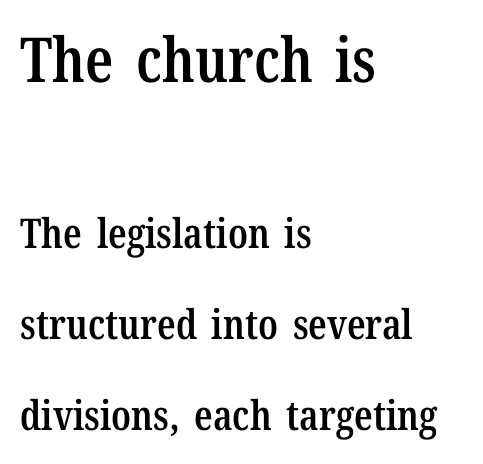
{"serif": "yes", "italic": "no", "bold": "semi", "weight": "semibold", "width": "condensed", "stroke_contrast": "low", "x_height": "medium", "monospaced": "no", "underline": "no", "align": "left", "line_spacing": "loose", "line_spacing_ratio": 2.22, "letter_spacing": "normal", "letter_spacing_em": 0.0, "larger_block": "first", "size_ratio": 1.51, "glyph_px": 62}
